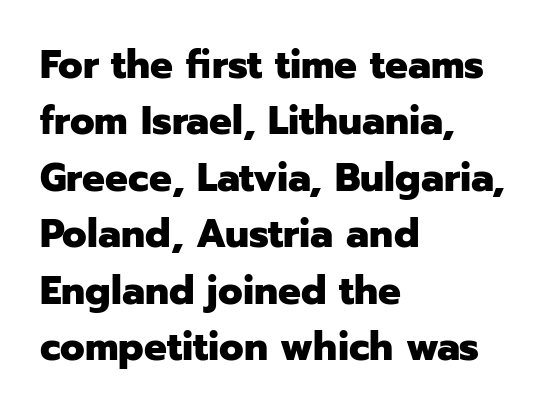
Every row of glyphs begins at an identical x-position on the left. You could call the tracking neutral — neither tight nor loose. The designer left line spacing at the default. The string is rendered with underlining switched off.
